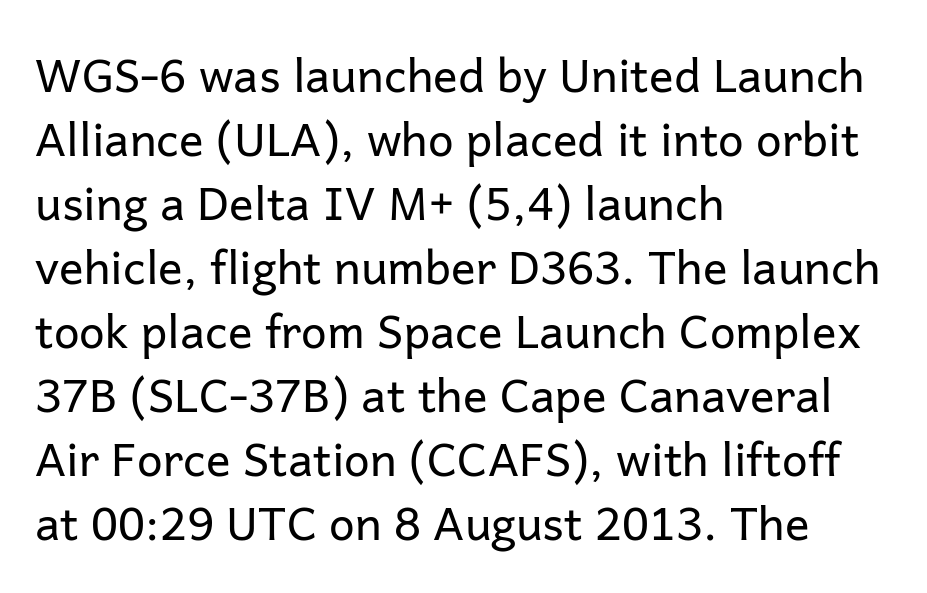
{"serif": "no", "italic": "no", "bold": "no", "weight": "regular", "width": "normal", "stroke_contrast": "low", "x_height": "medium", "monospaced": "no", "underline": "no", "align": "left", "line_spacing": "normal", "line_spacing_ratio": 1.39, "letter_spacing": "normal", "letter_spacing_em": 0.0, "glyph_px": 46}
